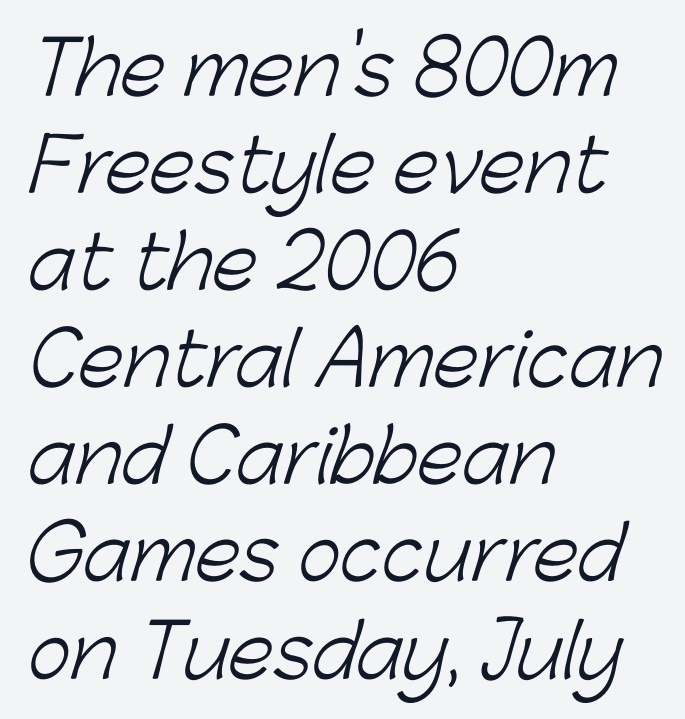
This rendering leaves character spacing at its baseline value. Character widths vary here, with narrow letters taking less room than wide ones. Compared with a centered layout, this one pins lines to the left instead. Plain, unruled lines of type. On a weight scale, this lands at 450 or below. Whoever set this chose a conventional vertical rhythm.
